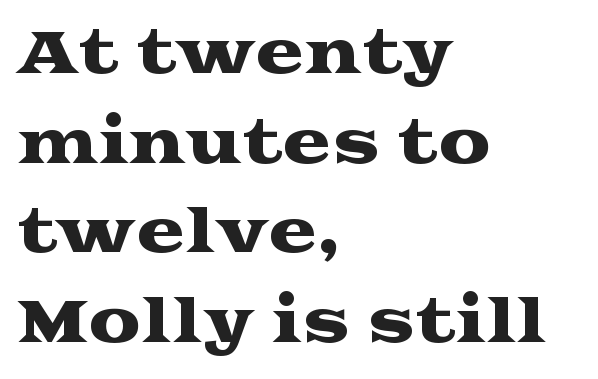
{"serif": "yes", "italic": "no", "width": "wide", "stroke_contrast": "medium", "x_height": "medium", "monospaced": "no", "underline": "no", "align": "left", "line_spacing": "normal", "line_spacing_ratio": 1.52, "letter_spacing": "normal", "letter_spacing_em": 0.0, "glyph_px": 59}
